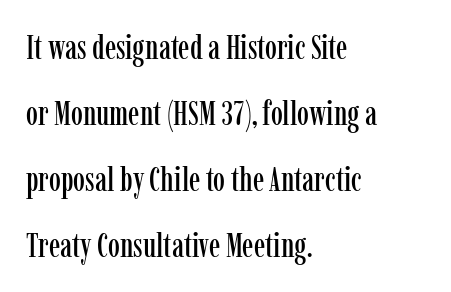
The glyphs are unaccompanied by any horizontal stroke below them. The text was rendered using a seriffed face with decorative stroke endings. The line texture is even and compact thanks to regular tracking. The paragraph has a hard left edge and a soft right edge. Airy leading.
